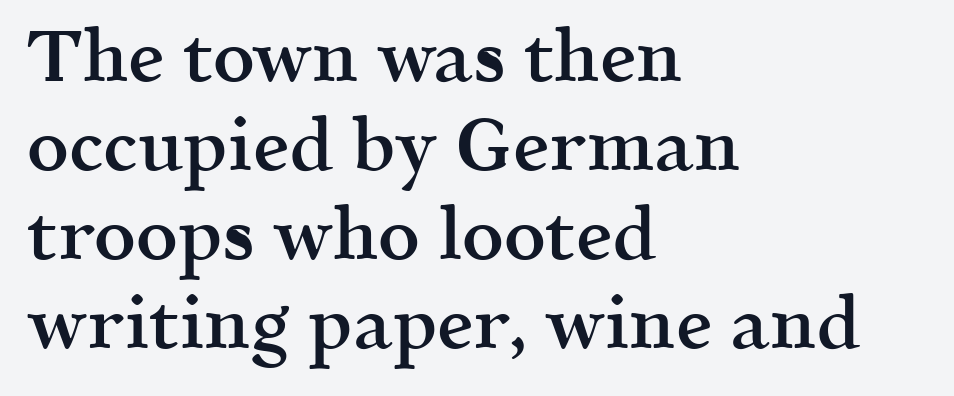
If you drew a line through each stem, it would be perfectly vertical. Font category for this specimen: serif. The setting favours the left margin, as ordinary paragraphs usually do. Underline: absent. A typesetter would call this proportional, since set widths differ per character. Characters follow at the spacing the type designer built in.
